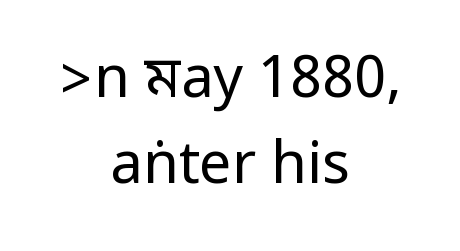
Q: Is the text bold? A: No.
Q: Is the text italic (slanted)? A: No, it is upright.
Q: Is the typeface a serif or a sans-serif typeface? A: Sans-serif.
Q: Is the text underlined? A: No.
Q: How is the paragraph aligned? A: Centered.
Q: Is the spacing between letters normal or unusually wide? A: Normal.
Q: Is the spacing between lines tight, normal or loose? A: Normal.
Q: Width (condensed, normal, or wide)? A: Condensed.
Q: Stroke contrast? A: Low.
